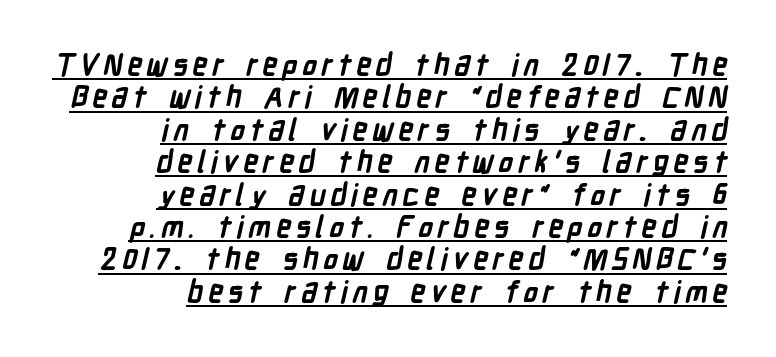
Q: Is the text bold? A: Yes.
Q: Is the typeface a serif or a sans-serif typeface? A: Sans-serif.
Q: Is the text underlined? A: Yes.
Q: How is the paragraph aligned? A: Right-aligned.
Q: Is the spacing between lines tight, normal or loose? A: Tight.
Q: Width (condensed, normal, or wide)? A: Condensed.
Q: Stroke contrast? A: Low.
Q: x-height? A: Medium.
Q: Monospaced? A: No.
